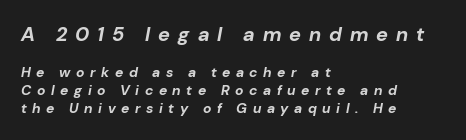
{"italic": "yes", "lean": "right", "slant_degrees": 10, "bold": "yes", "underline": "no", "align": "left", "line_spacing": "normal", "line_spacing_ratio": 1.3, "letter_spacing": "wide", "letter_spacing_em": 0.4, "larger_block": "first", "size_ratio": 1.43, "glyph_px": 20}
